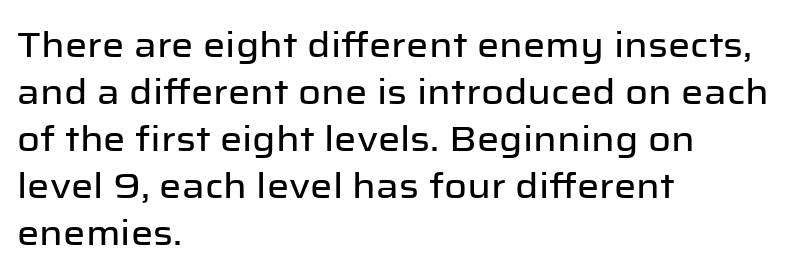
{"serif": "no", "italic": "no", "width": "normal", "stroke_contrast": "low", "x_height": "medium", "monospaced": "no", "underline": "no", "align": "left", "line_spacing": "normal", "line_spacing_ratio": 1.34, "letter_spacing": "normal", "letter_spacing_em": 0.0, "glyph_px": 35}
